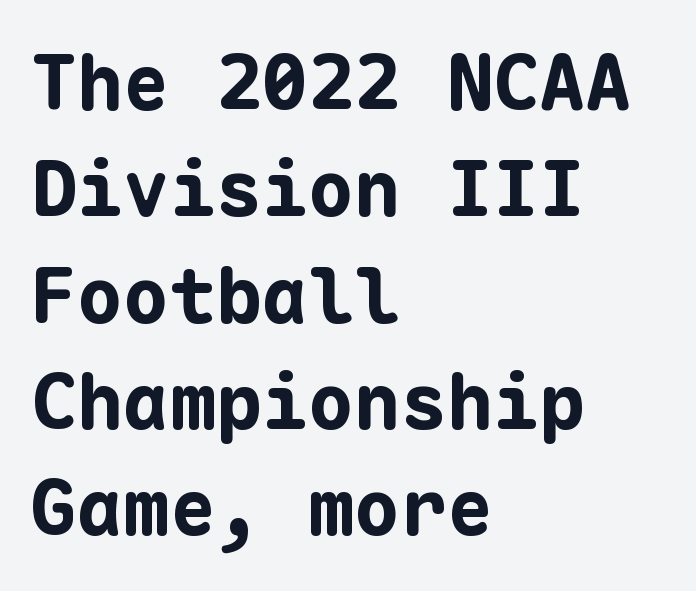
Q: Is the text bold? A: Yes.
Q: Is the text italic (slanted)? A: No, it is upright.
Q: Is the typeface a serif or a sans-serif typeface? A: Sans-serif.
Q: Is the text underlined? A: No.
Q: How is the paragraph aligned? A: Left-aligned.
Q: Is the spacing between letters normal or unusually wide? A: Normal.
Q: Is the spacing between lines tight, normal or loose? A: Normal.
Q: Width (condensed, normal, or wide)? A: Normal.
Q: Stroke contrast? A: Low.
Q: x-height? A: Medium.
Q: Monospaced? A: Yes.
